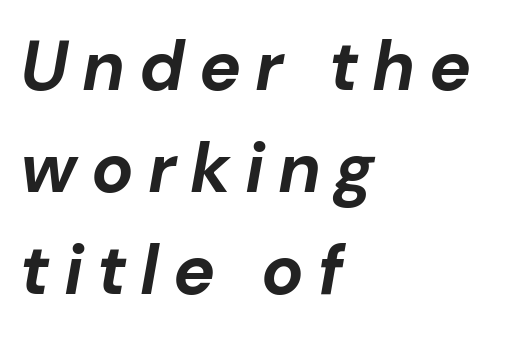
Where is the straight margin? On the left. Honestly, the letter spacing is so wide it's the main thing you notice. Descender tails drop into unmarked territory. As a designer I'd log this as weight 700, bold. Compared with ordinary roman type, these characters are visibly tilted. What's the leading like? Ordinary, nothing unusual.
